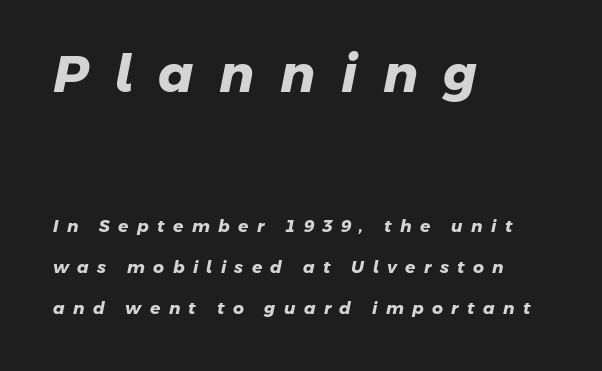
{"serif": "no", "bold": "yes", "weight": "heavy", "width": "normal", "stroke_contrast": "low", "x_height": "medium", "monospaced": "no", "underline": "no", "align": "left", "line_spacing": "loose", "line_spacing_ratio": 2.4, "letter_spacing": "wide", "letter_spacing_em": 0.49, "larger_block": "first", "size_ratio": 3.06, "glyph_px": 52}
